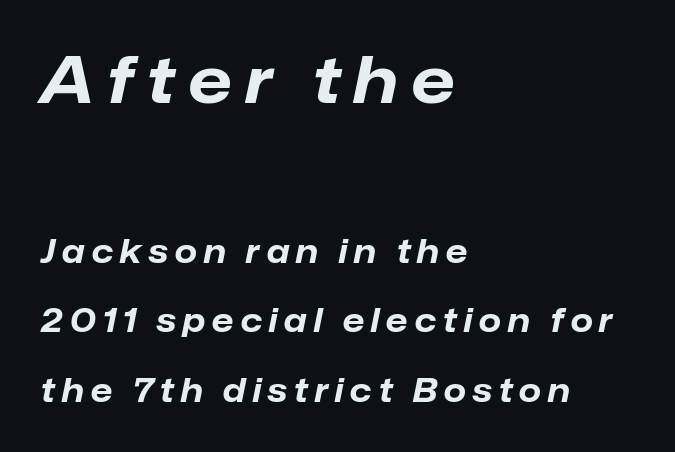
{"italic": "yes", "lean": "right", "slant_degrees": 12, "bold": "yes", "weight": "bold", "width": "normal", "stroke_contrast": "low", "x_height": "medium", "monospaced": "no", "underline": "no", "align": "left", "line_spacing": "loose", "line_spacing_ratio": 2.18, "letter_spacing": "wide", "letter_spacing_em": 0.21, "larger_block": "first", "size_ratio": 2.0, "glyph_px": 64}
